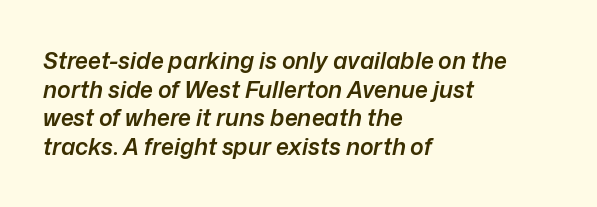
The image shows 23 px text type, italic (leaning right); set left-aligned, normal line spacing (1.25x), normal letter spacing, not underlined.
